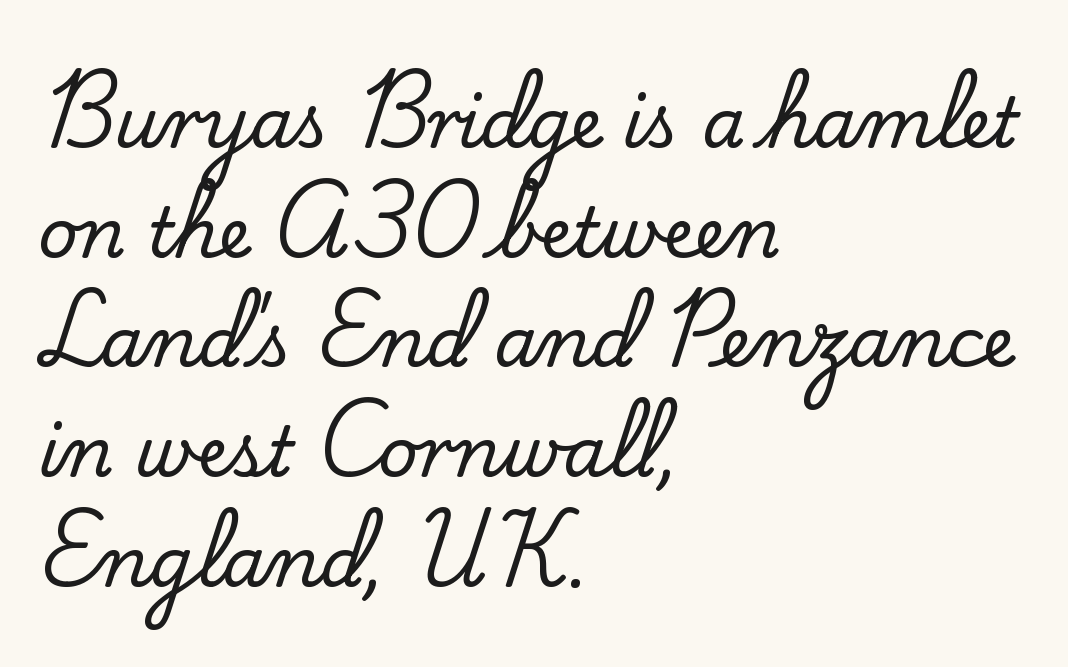
Q: Is the text italic (slanted)? A: Yes.
Q: Is the typeface a serif or a sans-serif typeface? A: Serif.
Q: Is the text underlined? A: No.
Q: How is the paragraph aligned? A: Left-aligned.
Q: Is the spacing between letters normal or unusually wide? A: Normal.
Q: Is the spacing between lines tight, normal or loose? A: Normal.
Q: Width (condensed, normal, or wide)? A: Normal.
Q: Stroke contrast? A: Low.
Q: x-height? A: Small.
Q: Monospaced? A: No.
